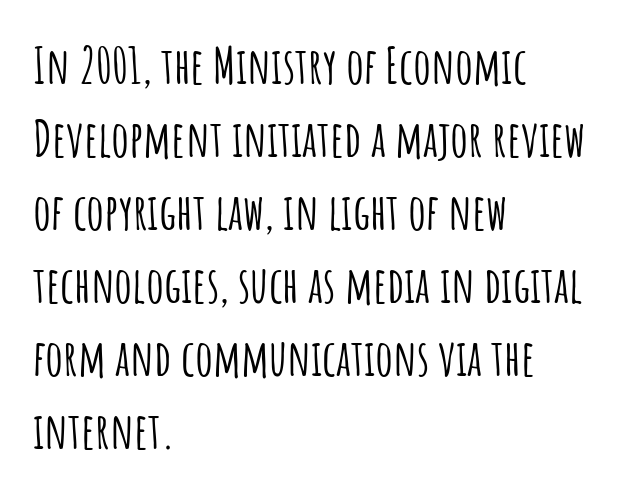
The letters advance in unequal steps, a hallmark of proportional type. Beneath every word, the page is bare. Posture: straight, roman, zero tilt. Between one letter and the next there's only the usual sliver of space. This sample uses a sans-serif face.
